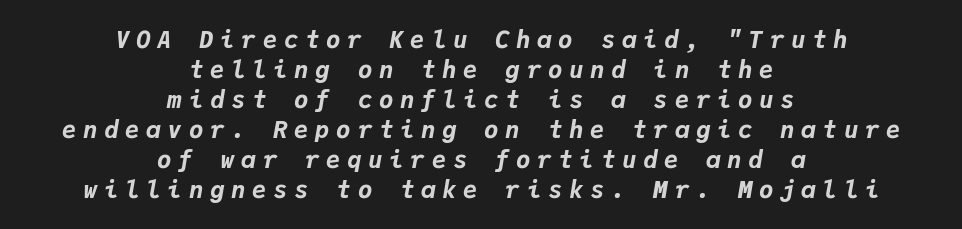
Q: Is the text bold? A: Yes.
Q: Is the text italic (slanted)? A: Yes, it leans right by about 9 degrees.
Q: Is the text underlined? A: No.
Q: How is the paragraph aligned? A: Centered.
Q: Is the spacing between letters normal or unusually wide? A: Unusually wide.
Q: Is the spacing between lines tight, normal or loose? A: Normal.
